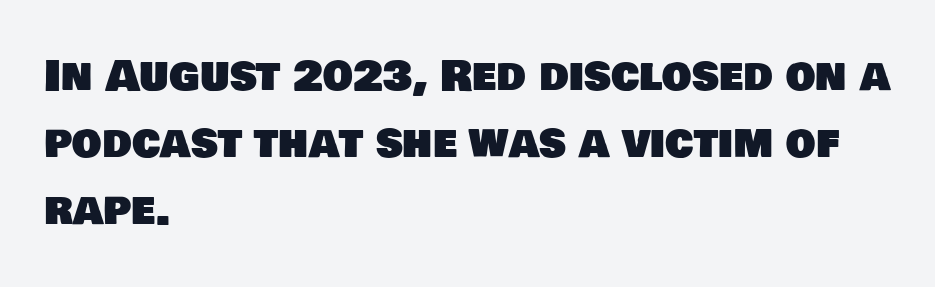
Q: Is the typeface a serif or a sans-serif typeface? A: Sans-serif.
Q: Is the text underlined? A: No.
Q: How is the paragraph aligned? A: Left-aligned.
Q: Is the spacing between letters normal or unusually wide? A: Normal.
Q: Is the spacing between lines tight, normal or loose? A: Normal.
Q: Width (condensed, normal, or wide)? A: Normal.
Q: Stroke contrast? A: Low.
Q: x-height? A: Large.
Q: Monospaced? A: No.
